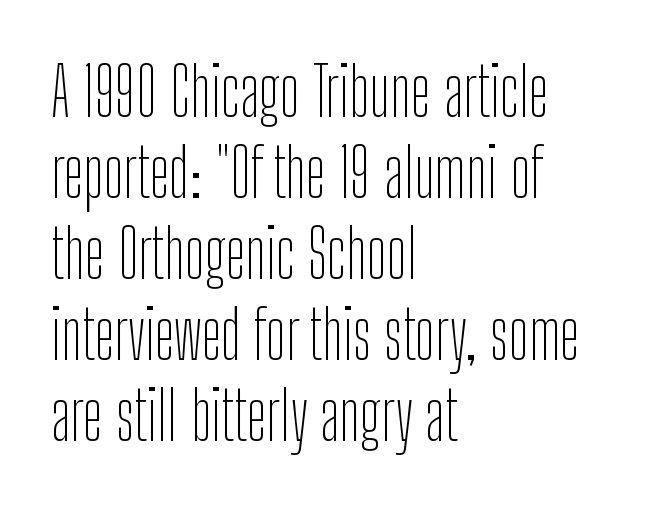
{"serif": "no", "italic": "no", "bold": "no", "weight": "thin", "width": "condensed", "stroke_contrast": "low", "x_height": "medium", "monospaced": "no", "underline": "no", "align": "left", "line_spacing_ratio": 1.21, "letter_spacing": "normal", "letter_spacing_em": 0.0, "glyph_px": 67}
